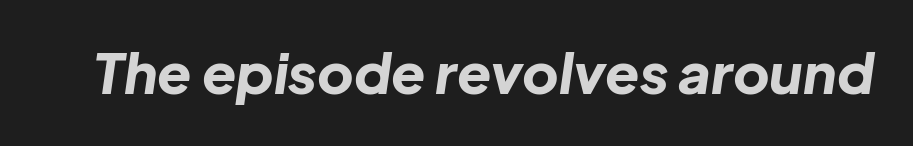
{"italic": "yes", "lean": "right", "slant_degrees": 8, "bold": "yes", "weight": "bold", "width": "normal", "stroke_contrast": "low", "x_height": "medium", "monospaced": "no", "underline": "no", "letter_spacing": "normal", "letter_spacing_em": 0.0, "glyph_px": 56}
